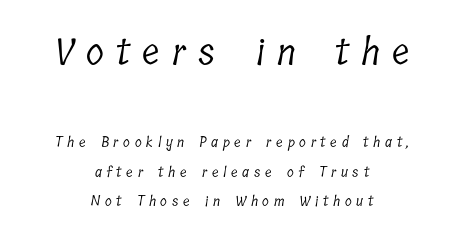
The weight would be labelled regular, book, light, or lighter still. Character size in the leading block exceeds that of the trailing block. Words appear elongated and porous because spacing is wide. Line spacing here is loose. The string is rendered with underlining switched off.
